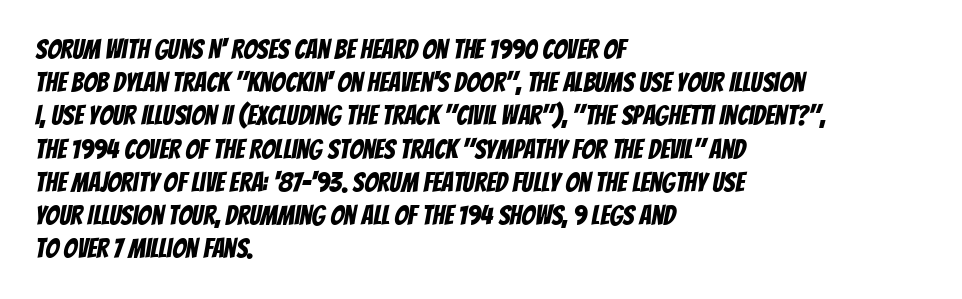
{"underline": "no", "align": "left", "line_spacing_ratio": 1.23, "letter_spacing": "normal", "letter_spacing_em": 0.0, "glyph_px": 27}
